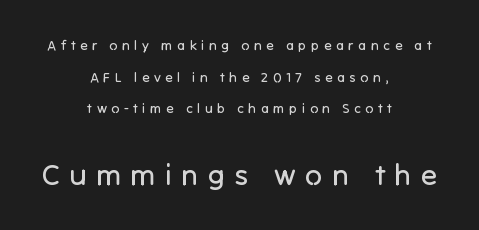
The font is comparable to plain body text, perhaps lighter. The rendering uses a large line-height, opening up the rows. Does the bottom block carry the larger type? Yes, it does. The horizontal fit of the characters is loose and conspicuously gappy. Proportional: the letters do not fall into vertical columns. Font category for this specimen: sans-serif.
